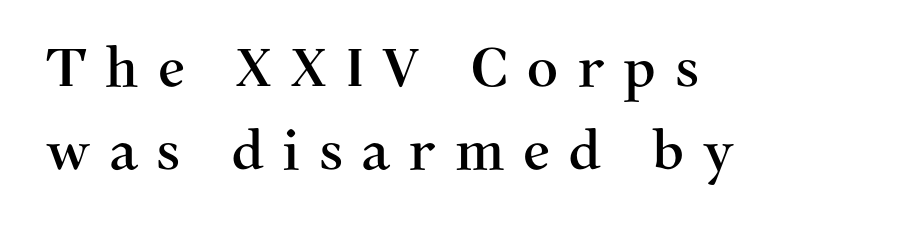
Just letters on the line, the space beneath them empty. Vertical strokes here are truly vertical. This sample is left-justified, so line endings fall wherever the words run out. The passage shown is typeset with a serif family.
